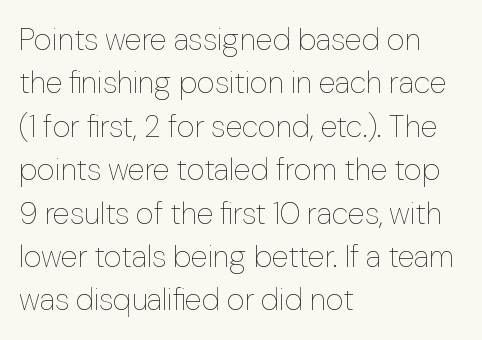
A bare baseline throughout the passage. These lines were composed using upright roman letters. A typesetter would call this zero additional tracking. Proportional: the letters do not fall into vertical columns. This reads as an unemphasized weight, regular at the heaviest. Layout note: lines flush left.
